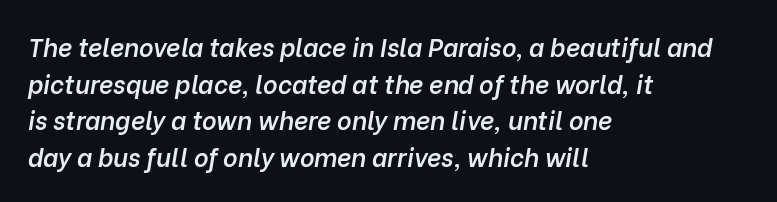
Underline: absent. A normal amount of white space separates one row of letters from the next. The lettering tilts uniformly, giving the passage an italic look. Each line starts at the same left margin while the right side varies.
